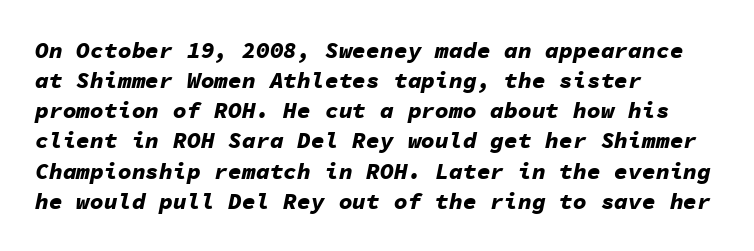
The image shows 23 px bold type, italic (leaning right); set left-aligned, normal line spacing (1.31x), normal letter spacing, not underlined.
